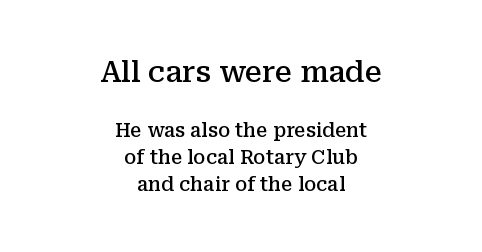
The image shows 29 px semibold serif type, upright; set centered, normal line spacing (1.42x), normal letter spacing, not underlined; the first (top) block is 1.53x larger; medium stroke contrast and a medium x-height.
